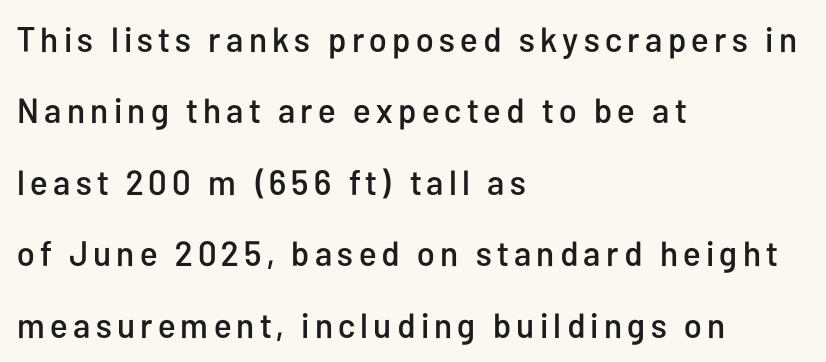
Q: Is the text italic (slanted)? A: No, it is upright.
Q: Is the typeface a serif or a sans-serif typeface? A: Sans-serif.
Q: Is the text underlined? A: No.
Q: How is the paragraph aligned? A: Left-aligned.
Q: Is the spacing between lines tight, normal or loose? A: Loose.
Q: Width (condensed, normal, or wide)? A: Condensed.
Q: Stroke contrast? A: Low.
Q: x-height? A: Medium.
Q: Monospaced? A: No.
